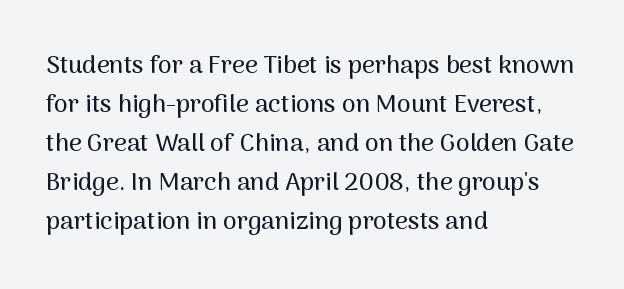
{"italic": "no", "underline": "no", "align": "left", "line_spacing": "normal", "line_spacing_ratio": 1.56, "letter_spacing": "normal", "letter_spacing_em": 0.0, "glyph_px": 25}
